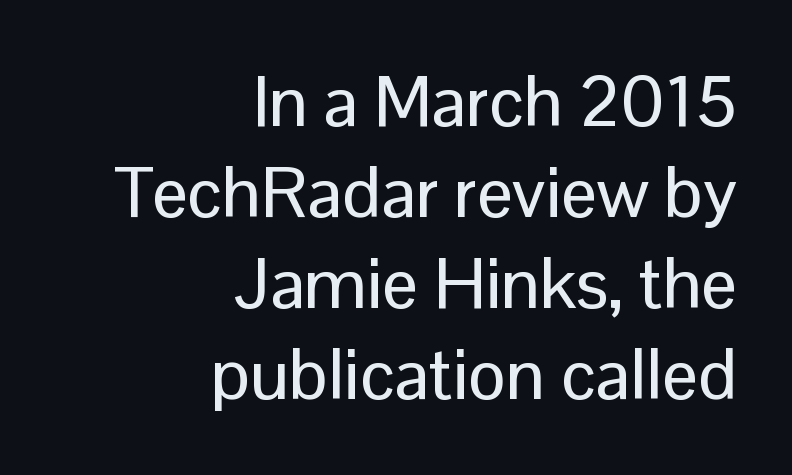
The image shows 71 px sans-serif type, upright; set right-aligned, normal line spacing (1.28x), normal letter spacing, not underlined; low stroke contrast and a medium x-height.
